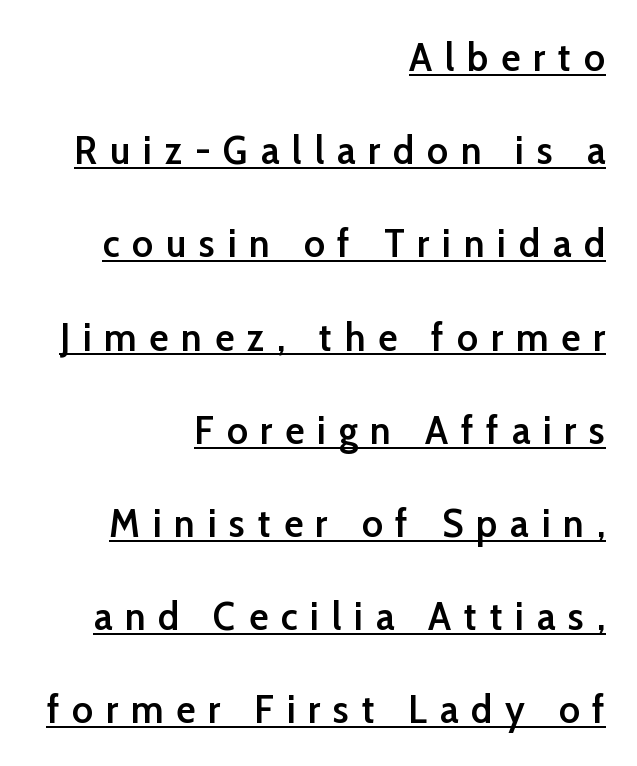
{"serif": "no", "italic": "no", "bold": "semi", "weight": "semibold", "width": "normal", "stroke_contrast": "low", "x_height": "medium", "monospaced": "no", "underline": "yes", "align": "right", "line_spacing": "loose", "line_spacing_ratio": 2.33, "letter_spacing": "wide", "letter_spacing_em": 0.32, "glyph_px": 40}
